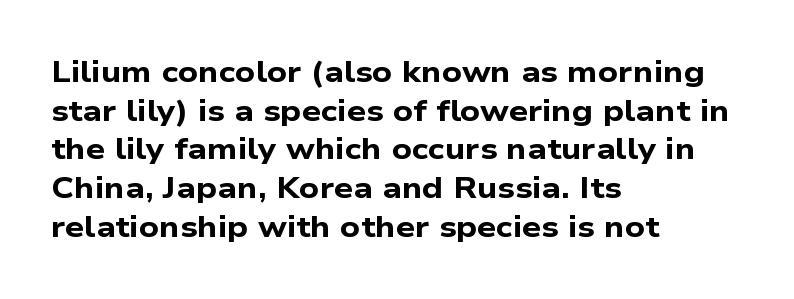
Its strokes are broad and dark, the hallmark of bold type. Interline gaps are of average width in this sample. This is sans-serif lettering, the kind often seen on screens and signage. Letters rest on an invisible, unmarked baseline. If you drew a ruler down the left edge, every line would touch it. Is this a fixed-width face? No — the glyphs have proportional, varying widths.
